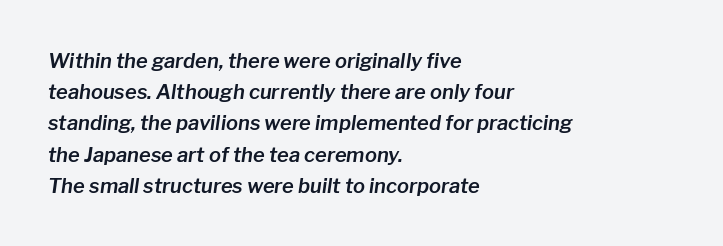
The rendering keeps characters at their native spacing. The space between consecutive lines is moderate. Where is the straight margin? On the left. The baseline area is clear. Yep, that's italic — everything's leaning.
